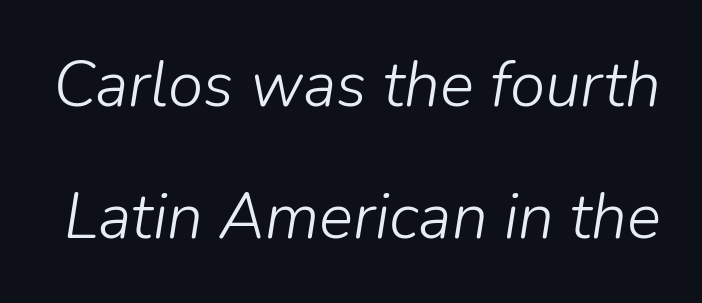
Proportional: the letters do not fall into vertical columns. Compared with typical body copy, the letter spacing here is the same. The space beneath each line is pristine and unruled. Quick note: italic. This sample trades compactness for vertical openness between lines. Letters have the restrained weight of plain body copy at most.
